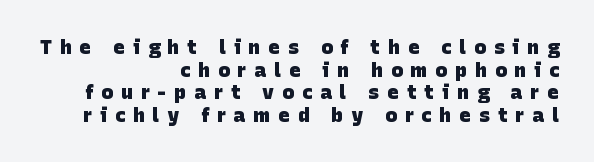
Q: Is the text bold? A: Yes.
Q: Is the text underlined? A: No.
Q: How is the paragraph aligned? A: Right-aligned.
Q: Is the spacing between letters normal or unusually wide? A: Unusually wide.
Q: Is the spacing between lines tight, normal or loose? A: Tight.
